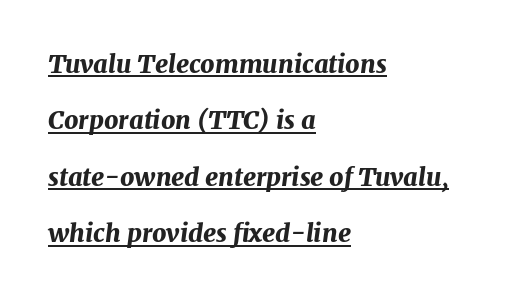
The image shows 25 px bold type, italic (leaning right); set left-aligned, loose line spacing (2.26x), normal letter spacing, underlined.
